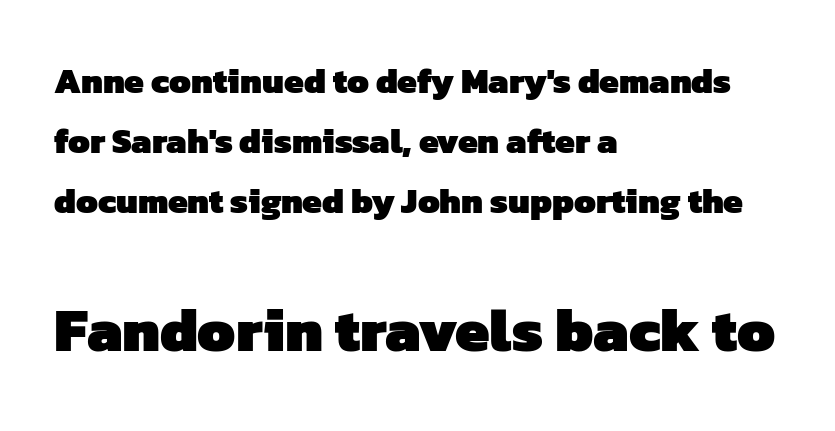
Q: Is the text bold? A: Yes.
Q: Is the typeface a serif or a sans-serif typeface? A: Sans-serif.
Q: Is the text underlined? A: No.
Q: How is the paragraph aligned? A: Left-aligned.
Q: Is the spacing between letters normal or unusually wide? A: Normal.
Q: Which block of text is set in a larger size, the first (top) or the second (bottom)? A: The second (bottom) one.
Q: Width (condensed, normal, or wide)? A: Normal.
Q: Stroke contrast? A: Low.
Q: x-height? A: Medium.
Q: Monospaced? A: No.
